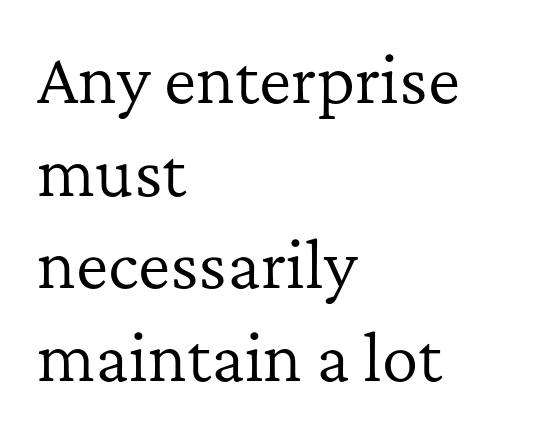
The letters advance in unequal steps, a hallmark of proportional type. The specimen reads as upright at a glance. Is this a heavy cut? Hardly; it is regular or lighter. The rendering anchors every line to the left-hand side.
